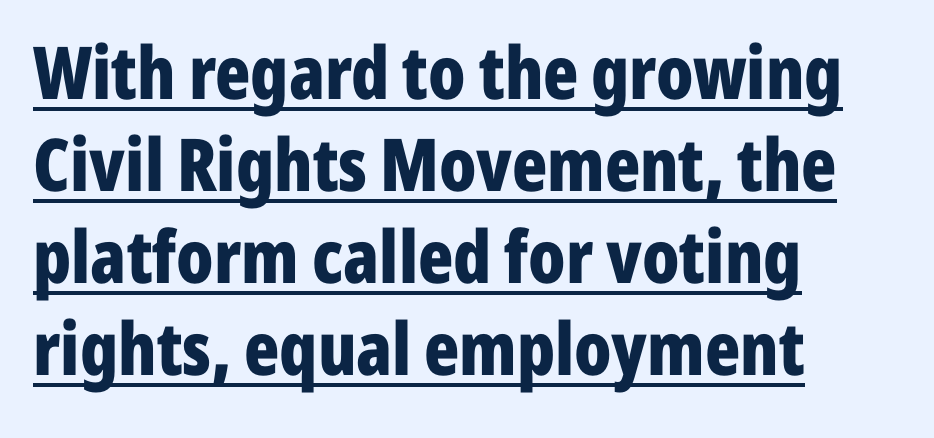
{"serif": "no", "italic": "no", "bold": "yes", "weight": "bold", "width": "condensed", "stroke_contrast": "low", "x_height": "medium", "monospaced": "no", "underline": "yes", "align": "left", "line_spacing": "normal", "line_spacing_ratio": 1.26, "letter_spacing": "normal", "letter_spacing_em": 0.0, "glyph_px": 73}
